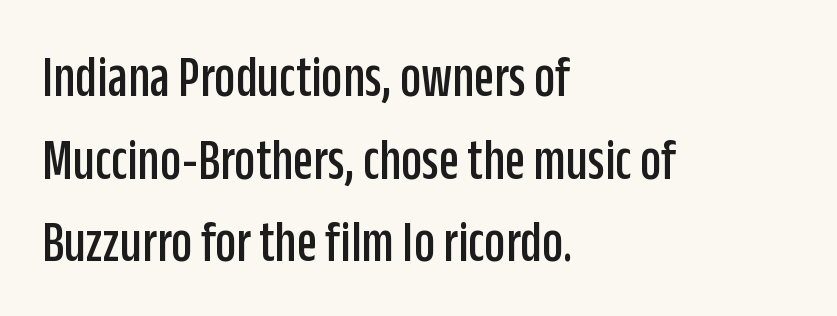
Q: Is the text italic (slanted)? A: No, it is upright.
Q: Is the typeface a serif or a sans-serif typeface? A: Sans-serif.
Q: Is the text underlined? A: No.
Q: How is the paragraph aligned? A: Left-aligned.
Q: Is the spacing between letters normal or unusually wide? A: Normal.
Q: Is the spacing between lines tight, normal or loose? A: Normal.
Q: Width (condensed, normal, or wide)? A: Condensed.
Q: Stroke contrast? A: Low.
Q: x-height? A: Large.
Q: Monospaced? A: No.
